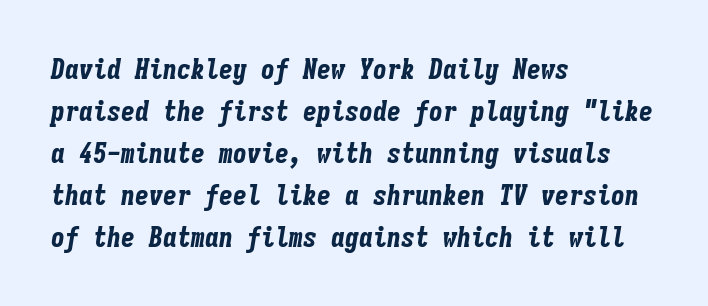
The image shows 28 px bold, condensed type, italic (leaning right), monospaced; set left-aligned, normal line spacing (1.5x), normal letter spacing, not underlined; low stroke contrast and a medium x-height.
